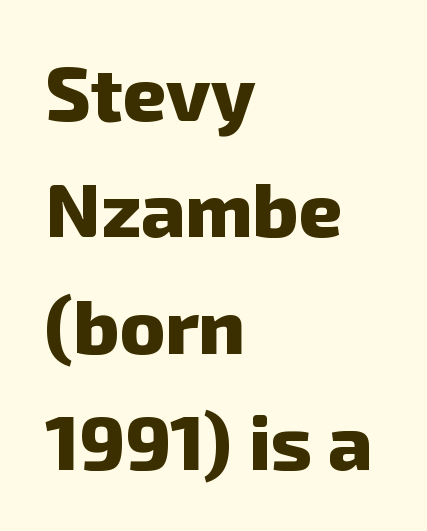
The image shows 76 px heavy sans-serif type; set left-aligned, normal line spacing (1.53x), normal letter spacing, not underlined; low stroke contrast and a medium x-height.
